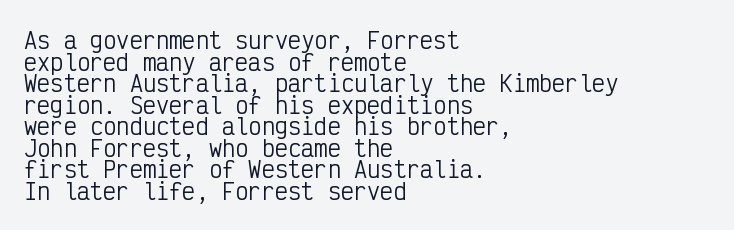
The image shows 22 px text type, upright; set left-aligned, tight line spacing (0.98x), normal letter spacing, not underlined.
